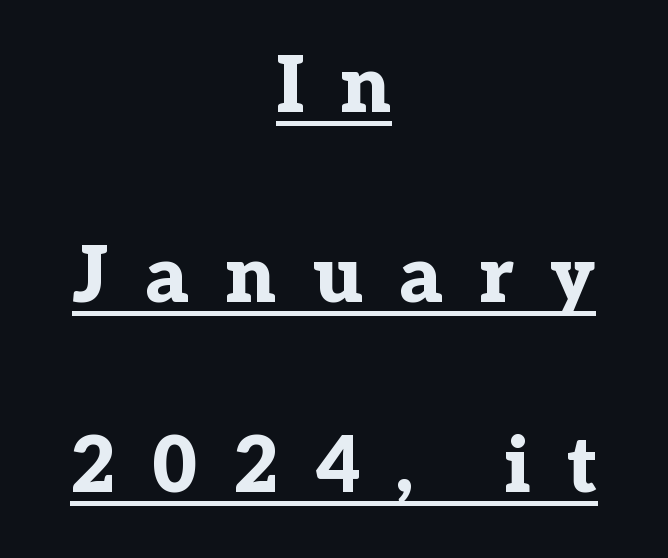
Q: Is the text bold? A: Yes.
Q: Is the text italic (slanted)? A: No, it is upright.
Q: Is the typeface a serif or a sans-serif typeface? A: Serif.
Q: Is the text underlined? A: Yes.
Q: How is the paragraph aligned? A: Centered.
Q: Is the spacing between letters normal or unusually wide? A: Unusually wide.
Q: Is the spacing between lines tight, normal or loose? A: Loose.
Q: Width (condensed, normal, or wide)? A: Normal.
Q: Stroke contrast? A: Low.
Q: x-height? A: Medium.
Q: Monospaced? A: No.
